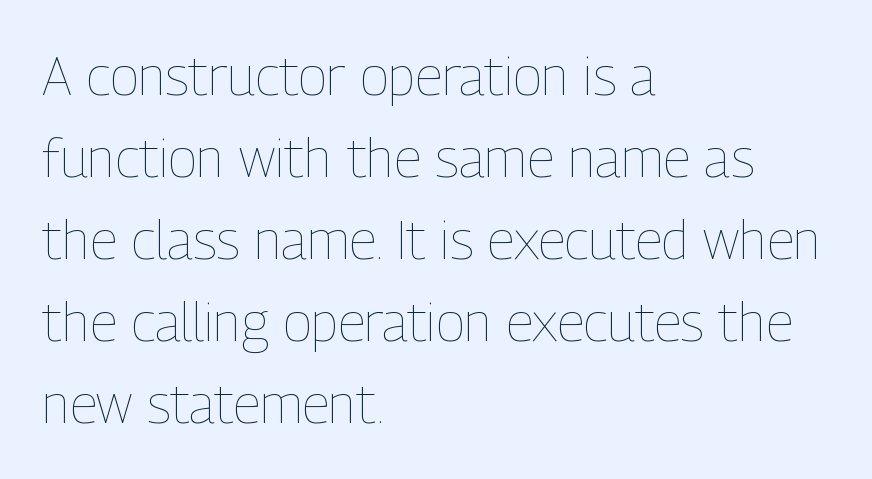
{"italic": "no", "bold": "no", "weight": "thin", "width": "condensed", "stroke_contrast": "low", "x_height": "medium", "monospaced": "no", "underline": "no", "align": "left", "line_spacing": "normal", "line_spacing_ratio": 1.52, "letter_spacing": "normal", "letter_spacing_em": 0.0, "glyph_px": 54}
